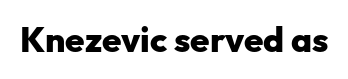
Q: Is the text bold? A: Yes.
Q: Is the text italic (slanted)? A: No, it is upright.
Q: Is the typeface a serif or a sans-serif typeface? A: Sans-serif.
Q: Is the text underlined? A: No.
Q: Is the spacing between letters normal or unusually wide? A: Normal.
Q: Width (condensed, normal, or wide)? A: Normal.
Q: Stroke contrast? A: Low.
Q: x-height? A: Medium.
Q: Monospaced? A: No.
